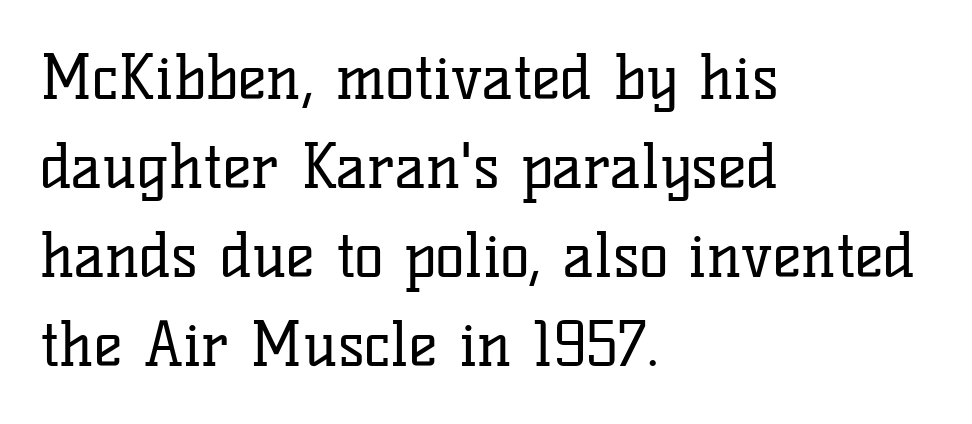
The image shows 61 px regular-weight serif type, upright; set left-aligned, normal line spacing (1.46x), normal letter spacing, not underlined; low stroke contrast and a medium x-height.
